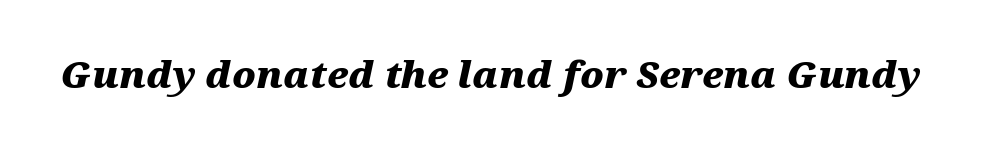
{"italic": "yes", "lean": "right", "slant_degrees": 12, "bold": "yes", "weight": "heavy", "width": "wide", "stroke_contrast": "medium", "x_height": "medium", "monospaced": "no", "underline": "no", "letter_spacing": "normal", "letter_spacing_em": 0.0, "glyph_px": 37}
